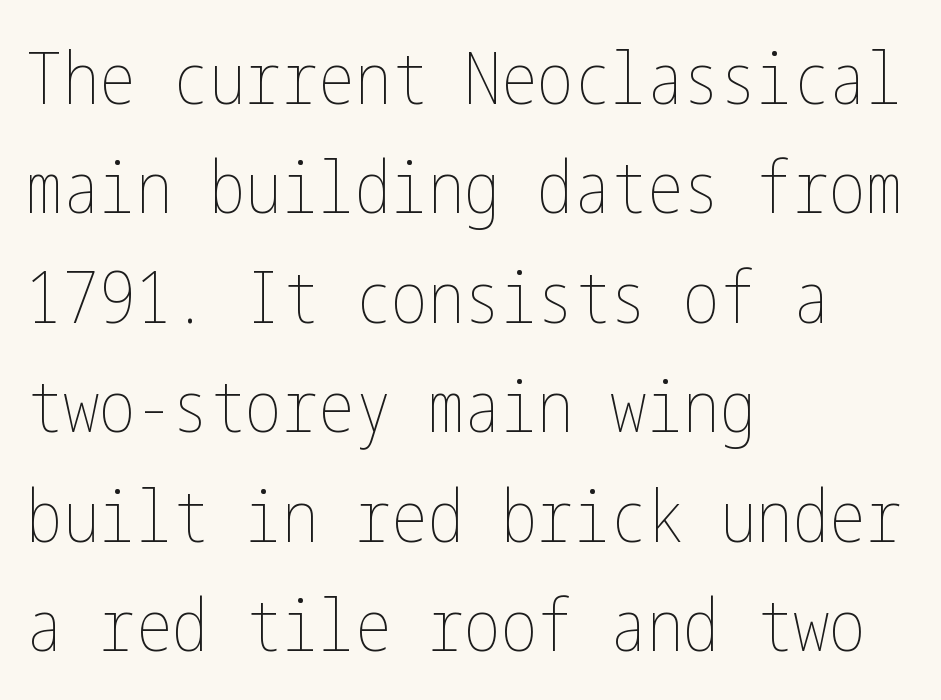
Q: Is the text bold? A: No.
Q: Is the text italic (slanted)? A: No, it is upright.
Q: Is the text underlined? A: No.
Q: How is the paragraph aligned? A: Left-aligned.
Q: Is the spacing between letters normal or unusually wide? A: Normal.
Q: Is the spacing between lines tight, normal or loose? A: Normal.
Q: Width (condensed, normal, or wide)? A: Condensed.
Q: Stroke contrast? A: Low.
Q: x-height? A: Medium.
